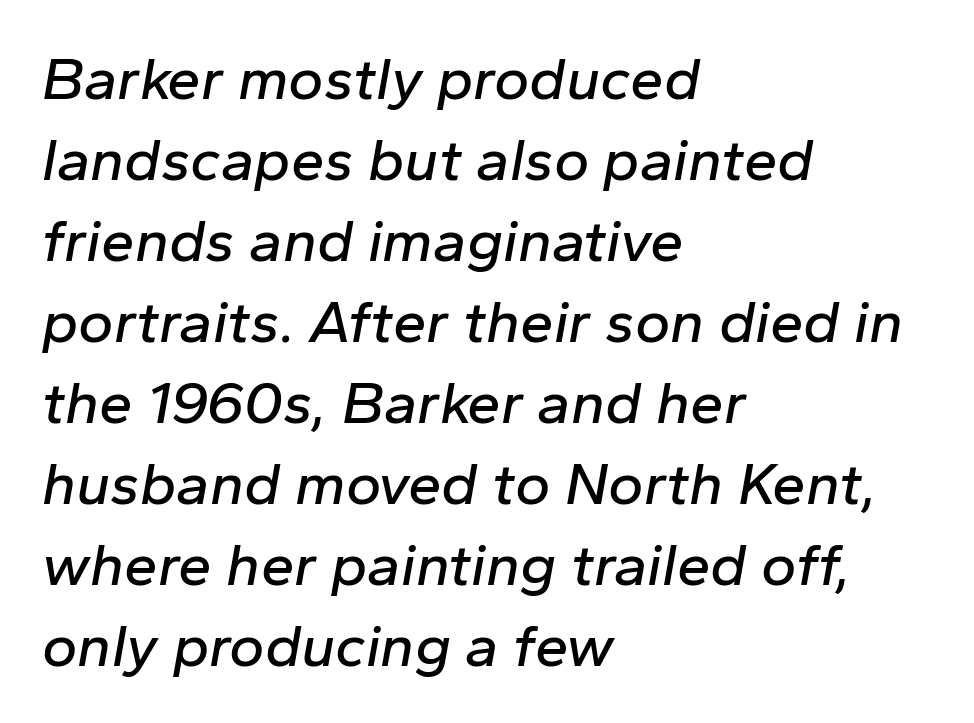
{"italic": "yes", "lean": "right", "slant_degrees": 10, "width": "normal", "stroke_contrast": "low", "x_height": "medium", "monospaced": "no", "underline": "no", "align": "left", "line_spacing": "normal", "line_spacing_ratio": 1.35, "letter_spacing": "normal", "letter_spacing_em": 0.0, "glyph_px": 60}
